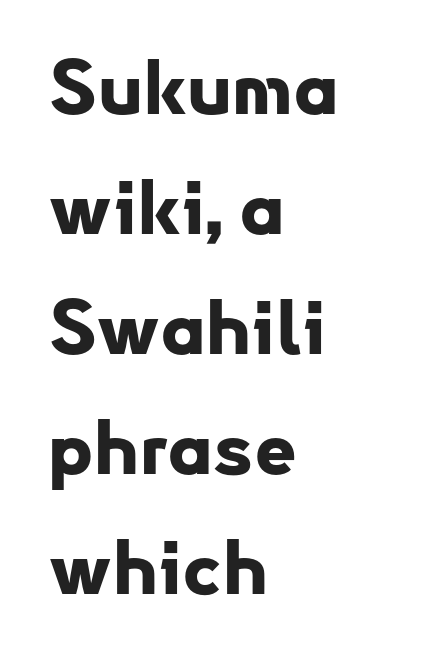
The image shows 75 px bold sans-serif type, upright; set left-aligned, normal line spacing (1.6x), normal letter spacing, not underlined; low stroke contrast and a small x-height.
